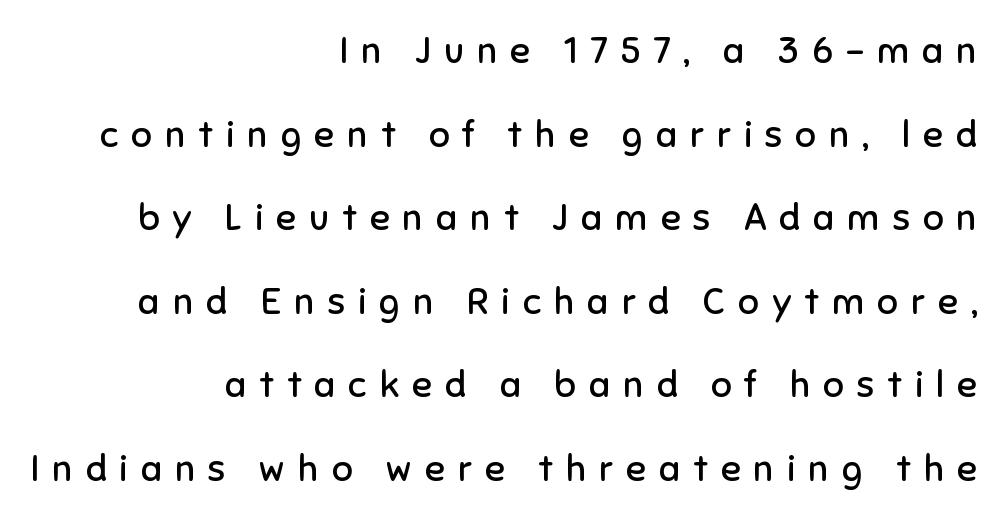
{"serif": "no", "italic": "no", "bold": "no", "weight": "regular", "width": "normal", "stroke_contrast": "low", "x_height": "medium", "monospaced": "no", "underline": "no", "align": "right", "line_spacing": "loose", "line_spacing_ratio": 2.26, "letter_spacing": "wide", "letter_spacing_em": 0.35, "glyph_px": 37}
